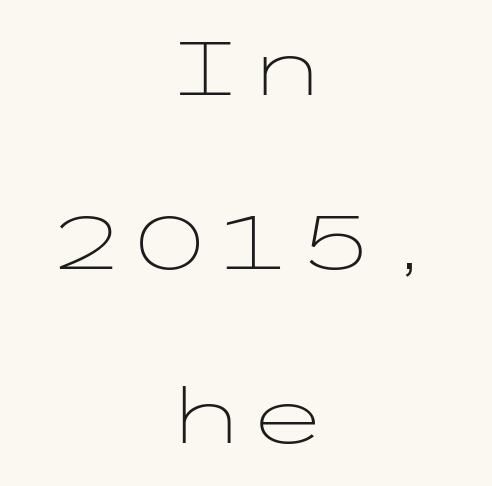
The image shows 75 px light, wide sans-serif type, upright; set centered, loose line spacing (2.32x), normal letter spacing, not underlined; low stroke contrast and a medium x-height.
